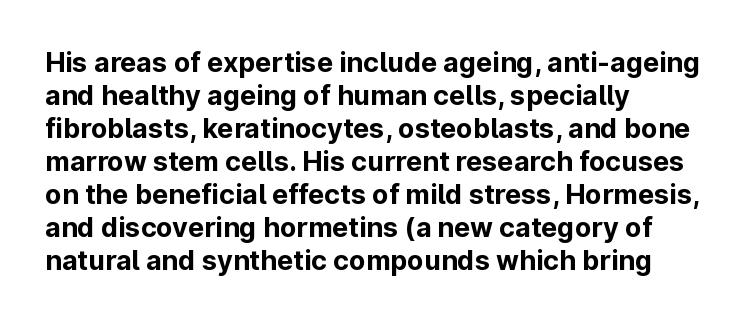
{"italic": "no", "bold": "yes", "underline": "no", "align": "left", "line_spacing_ratio": 1.22, "letter_spacing": "normal", "letter_spacing_em": 0.0, "glyph_px": 27}
